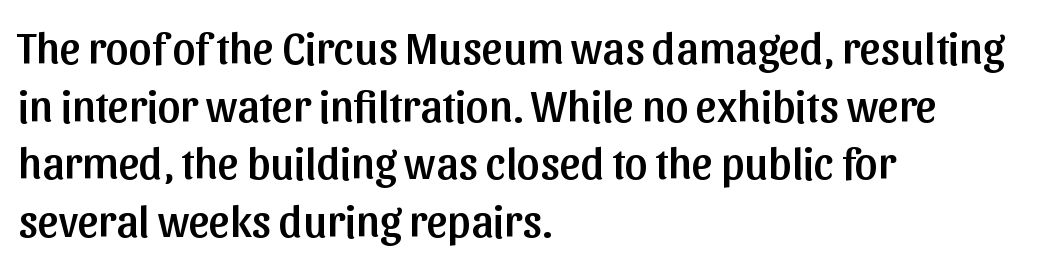
The image shows 45 px sans-serif type, upright; set left-aligned, normal line spacing (1.28x), normal letter spacing, not underlined; low stroke contrast and a medium x-height.
